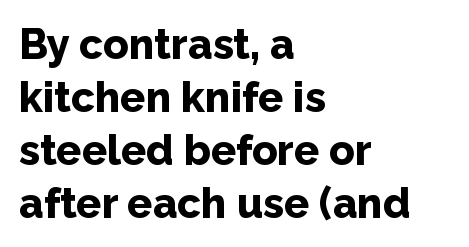
Q: Is the text bold? A: Yes.
Q: Is the text italic (slanted)? A: No, it is upright.
Q: Is the typeface a serif or a sans-serif typeface? A: Sans-serif.
Q: Is the text underlined? A: No.
Q: How is the paragraph aligned? A: Left-aligned.
Q: Is the spacing between letters normal or unusually wide? A: Normal.
Q: Is the spacing between lines tight, normal or loose? A: Normal.
Q: Width (condensed, normal, or wide)? A: Normal.
Q: Stroke contrast? A: Low.
Q: x-height? A: Medium.
Q: Monospaced? A: No.
